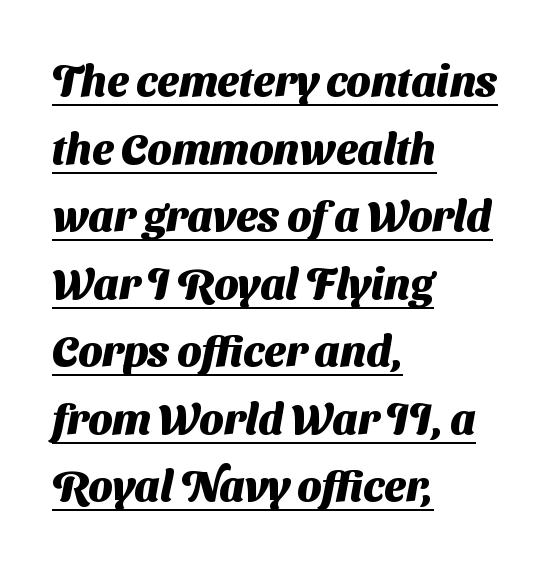
{"serif": "no", "bold": "yes", "weight": "heavy", "width": "normal", "stroke_contrast": "medium", "x_height": "medium", "monospaced": "no", "underline": "yes", "align": "left", "line_spacing": "normal", "line_spacing_ratio": 1.57, "letter_spacing": "normal", "letter_spacing_em": 0.0, "glyph_px": 43}
